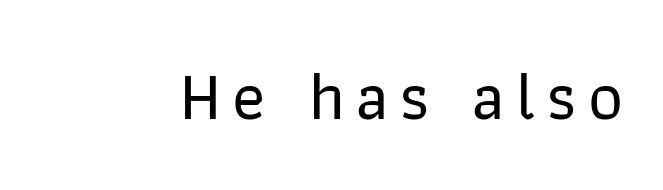
Q: Is the text italic (slanted)? A: No, it is upright.
Q: Is the typeface a serif or a sans-serif typeface? A: Sans-serif.
Q: Is the text underlined? A: No.
Q: Width (condensed, normal, or wide)? A: Normal.
Q: Stroke contrast? A: Low.
Q: x-height? A: Medium.
Q: Monospaced? A: No.
